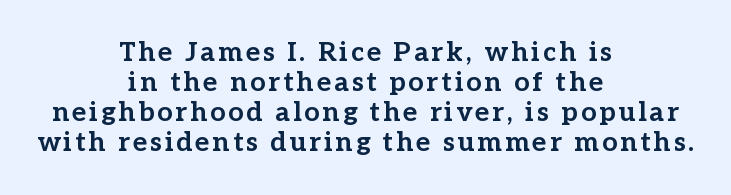
Q: Is the text bold? A: Yes.
Q: Is the text italic (slanted)? A: No, it is upright.
Q: Is the text underlined? A: No.
Q: How is the paragraph aligned? A: Centered.
Q: Is the spacing between lines tight, normal or loose? A: Tight.
